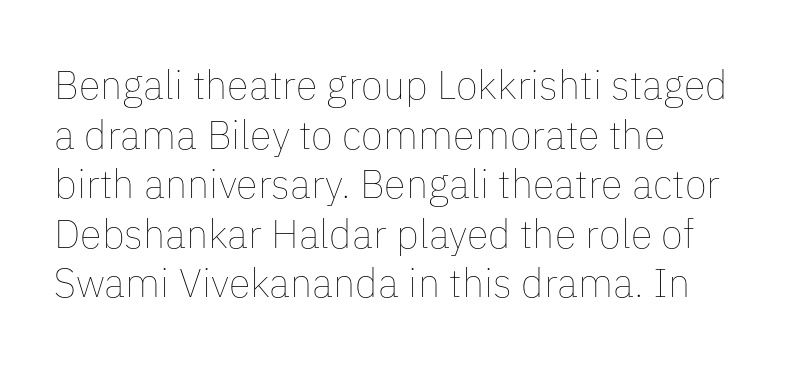
Q: Is the text bold? A: No.
Q: Is the text italic (slanted)? A: No, it is upright.
Q: Is the text underlined? A: No.
Q: How is the paragraph aligned? A: Left-aligned.
Q: Is the spacing between letters normal or unusually wide? A: Normal.
Q: Width (condensed, normal, or wide)? A: Normal.
Q: Stroke contrast? A: Low.
Q: x-height? A: Medium.
Q: Monospaced? A: No.
